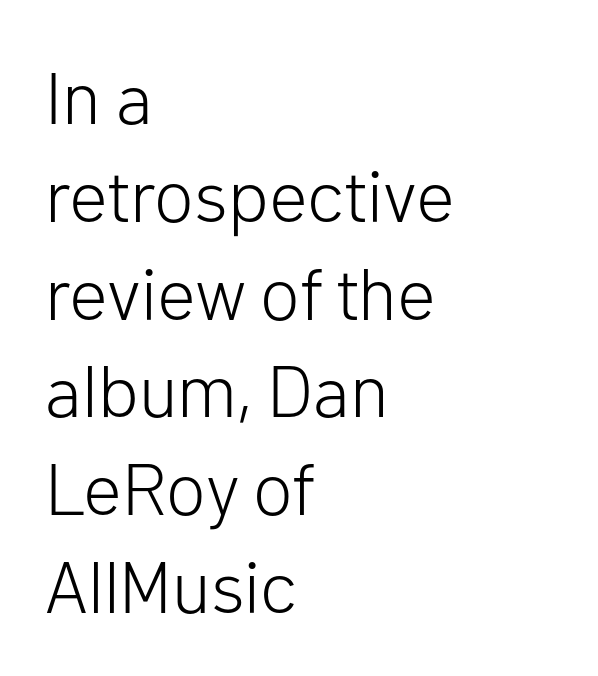
Q: Is the text bold? A: No.
Q: Is the text italic (slanted)? A: No, it is upright.
Q: Is the typeface a serif or a sans-serif typeface? A: Sans-serif.
Q: Is the text underlined? A: No.
Q: How is the paragraph aligned? A: Left-aligned.
Q: Is the spacing between letters normal or unusually wide? A: Normal.
Q: Is the spacing between lines tight, normal or loose? A: Normal.
Q: Width (condensed, normal, or wide)? A: Normal.
Q: Stroke contrast? A: Low.
Q: x-height? A: Medium.
Q: Monospaced? A: No.
